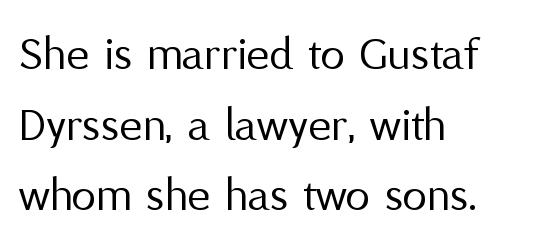
Ink coverage per letter is moderate at most. Bare-footed words on every line. Every row of glyphs begins at an identical x-position on the left. No extra tracking has been applied to these lines. When letters stand straight like this, we call the style roman or upright.
